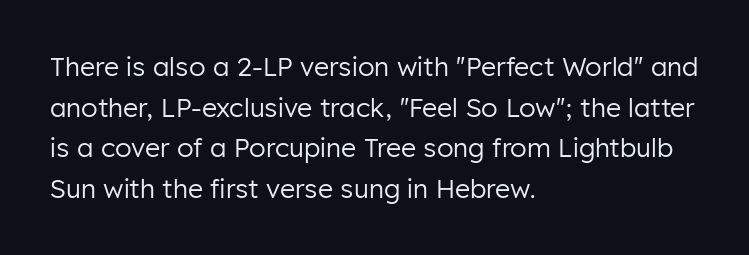
Q: Is the text bold? A: No.
Q: Is the text italic (slanted)? A: No, it is upright.
Q: Is the text underlined? A: No.
Q: How is the paragraph aligned? A: Left-aligned.
Q: Is the spacing between letters normal or unusually wide? A: Normal.
Q: Is the spacing between lines tight, normal or loose? A: Normal.
